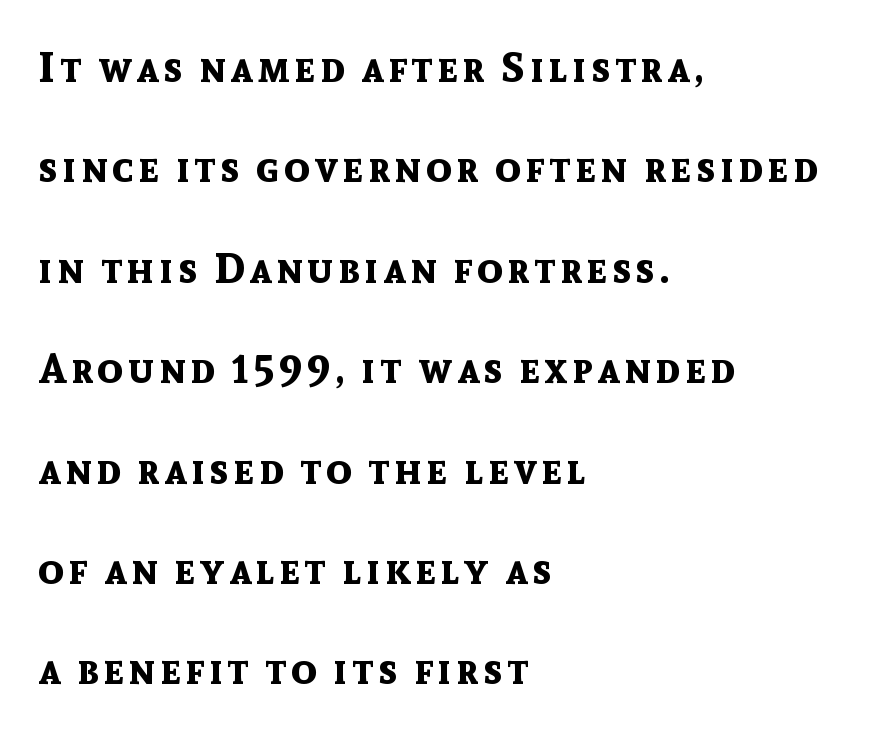
Q: Is the text bold? A: Yes.
Q: Is the text italic (slanted)? A: No, it is upright.
Q: Is the typeface a serif or a sans-serif typeface? A: Sans-serif.
Q: Is the text underlined? A: No.
Q: How is the paragraph aligned? A: Left-aligned.
Q: Is the spacing between lines tight, normal or loose? A: Loose.
Q: Width (condensed, normal, or wide)? A: Normal.
Q: x-height? A: Medium.
Q: Monospaced? A: No.
